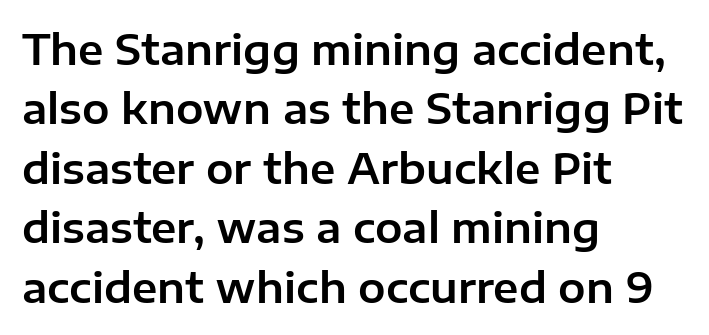
Q: Is the text italic (slanted)? A: No, it is upright.
Q: Is the typeface a serif or a sans-serif typeface? A: Sans-serif.
Q: Is the text underlined? A: No.
Q: How is the paragraph aligned? A: Left-aligned.
Q: Is the spacing between letters normal or unusually wide? A: Normal.
Q: Is the spacing between lines tight, normal or loose? A: Normal.
Q: Width (condensed, normal, or wide)? A: Normal.
Q: Stroke contrast? A: Low.
Q: x-height? A: Medium.
Q: Monospaced? A: No.
